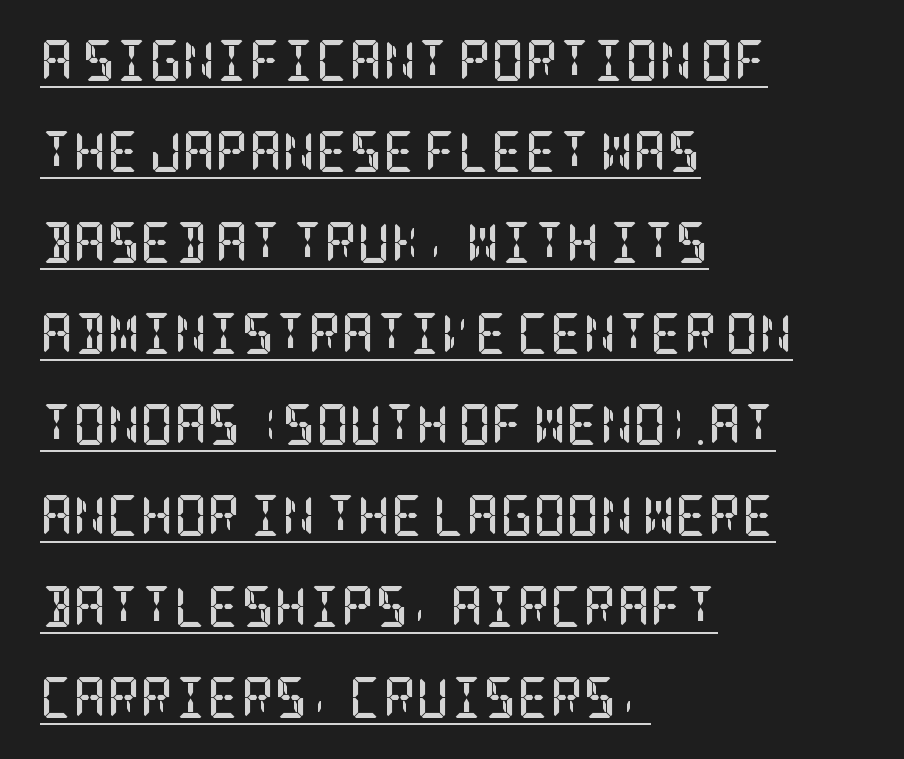
The image shows 41 px semibold, condensed serif type, upright; set left-aligned, loose line spacing (2.22x), normal letter spacing, underlined; low stroke contrast and a large x-height.
